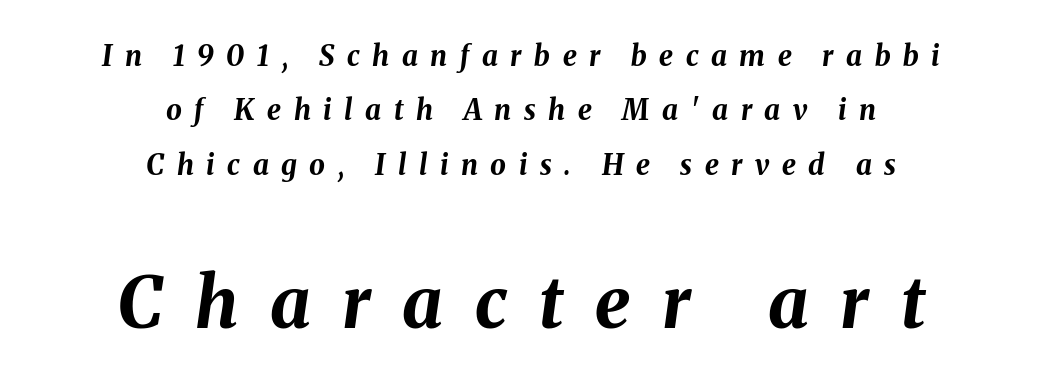
{"italic": "yes", "lean": "right", "slant_degrees": 8, "bold": "yes", "weight": "bold", "width": "normal", "stroke_contrast": "medium", "x_height": "medium", "monospaced": "no", "underline": "no", "align": "center", "line_spacing": "loose", "line_spacing_ratio": 1.94, "letter_spacing": "wide", "letter_spacing_em": 0.45, "larger_block": "second", "size_ratio": 2.54, "glyph_px": 71}
